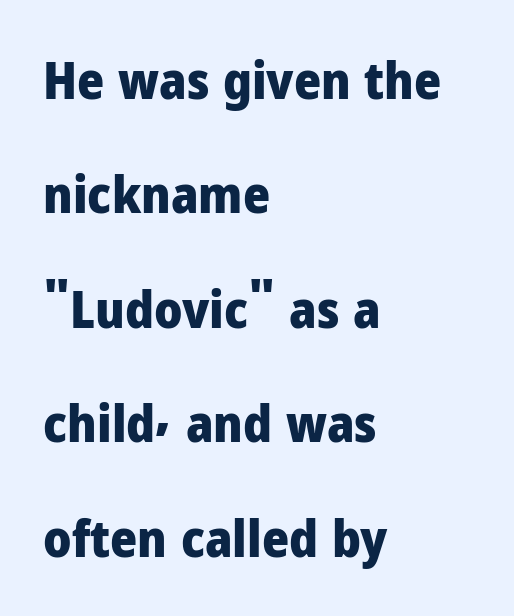
Q: Is the text bold? A: Yes.
Q: Is the text italic (slanted)? A: No, it is upright.
Q: Is the typeface a serif or a sans-serif typeface? A: Sans-serif.
Q: Is the text underlined? A: No.
Q: How is the paragraph aligned? A: Left-aligned.
Q: Is the spacing between letters normal or unusually wide? A: Normal.
Q: Is the spacing between lines tight, normal or loose? A: Loose.
Q: Width (condensed, normal, or wide)? A: Normal.
Q: Stroke contrast? A: Low.
Q: x-height? A: Medium.
Q: Monospaced? A: No.
